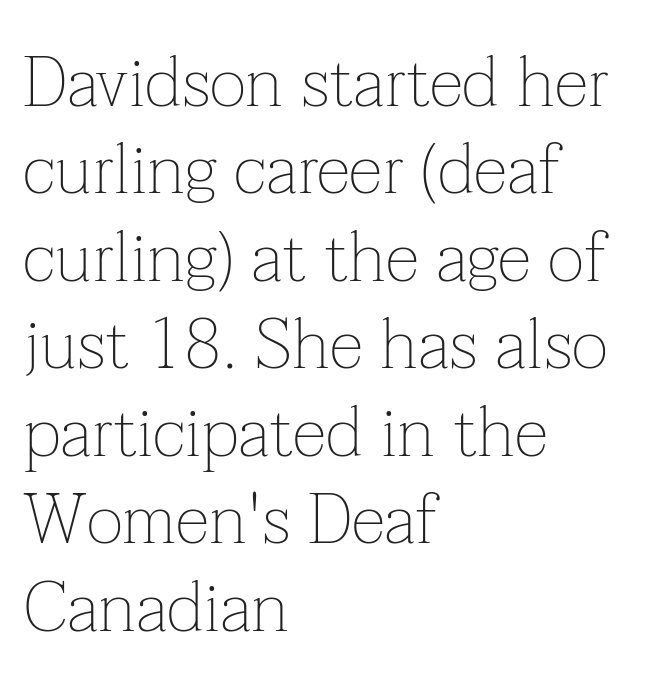
The image shows 70 px thin serif type, upright; set left-aligned, normal line spacing (1.25x), normal letter spacing, not underlined; low stroke contrast and a medium x-height.
